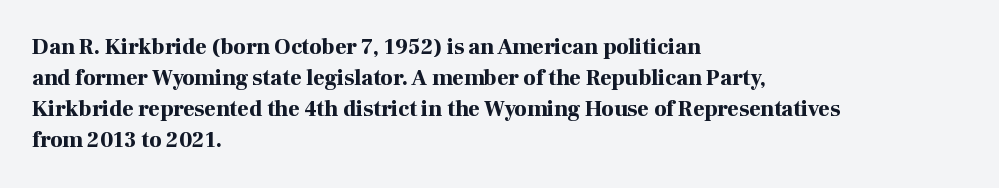
The image shows 22 px bold type, upright; set left-aligned, normal line spacing (1.41x), normal letter spacing, not underlined.
